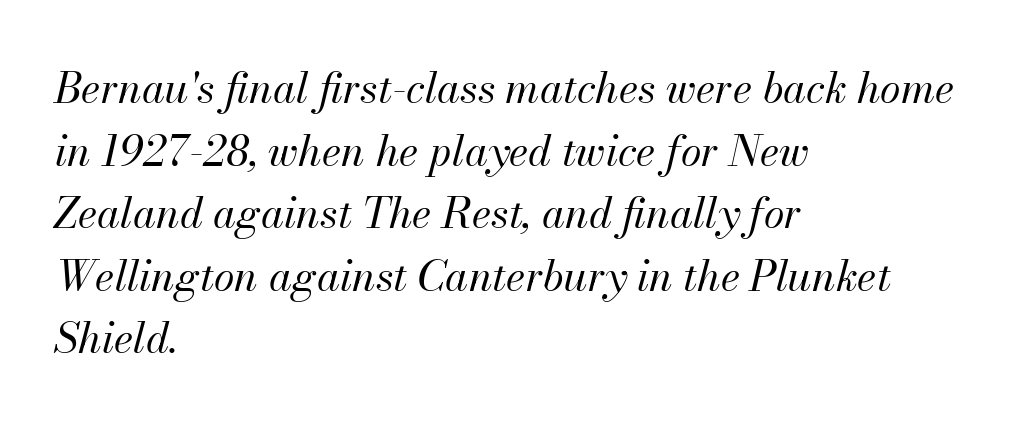
Spacing verdict: proportional, widths tailored to each character. Interline gaps are of average width in this sample. Stems and bowls with no extra thickness — not bold. The words here are not underlined. Layout note: lines flush left. The glyphs look as if they've been sheared to an angle.
